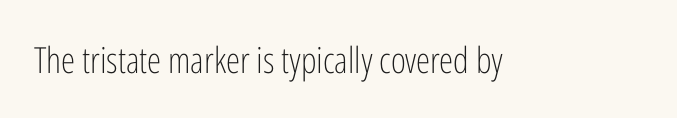
{"serif": "no", "italic": "no", "bold": "no", "weight": "light", "width": "condensed", "stroke_contrast": "low", "x_height": "medium", "monospaced": "no", "underline": "no", "letter_spacing": "normal", "letter_spacing_em": 0.0, "glyph_px": 36}
